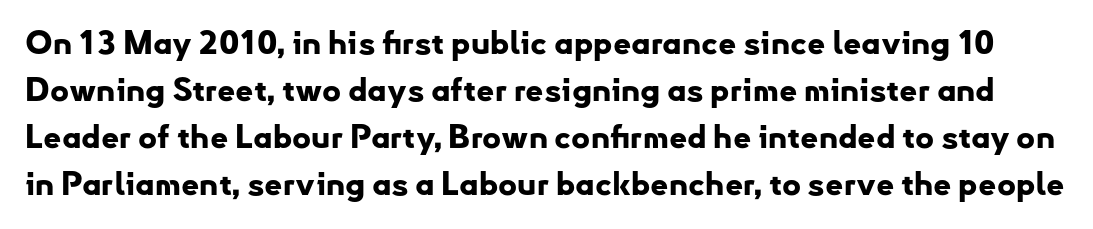
The image shows 32 px bold sans-serif type, upright; set normal line spacing (1.47x), normal letter spacing, not underlined; low stroke contrast and a small x-height.
